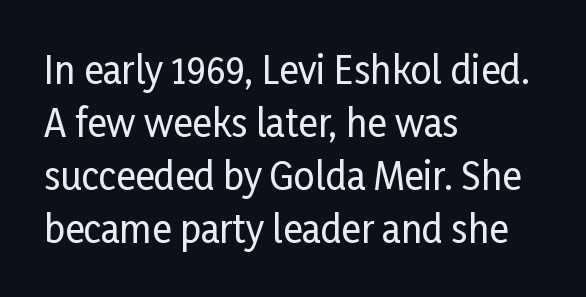
{"serif": "no", "italic": "no", "width": "condensed", "stroke_contrast": "low", "x_height": "medium", "monospaced": "no", "underline": "no", "align": "left", "line_spacing": "normal", "line_spacing_ratio": 1.43, "letter_spacing": "normal", "letter_spacing_em": 0.0, "glyph_px": 37}
